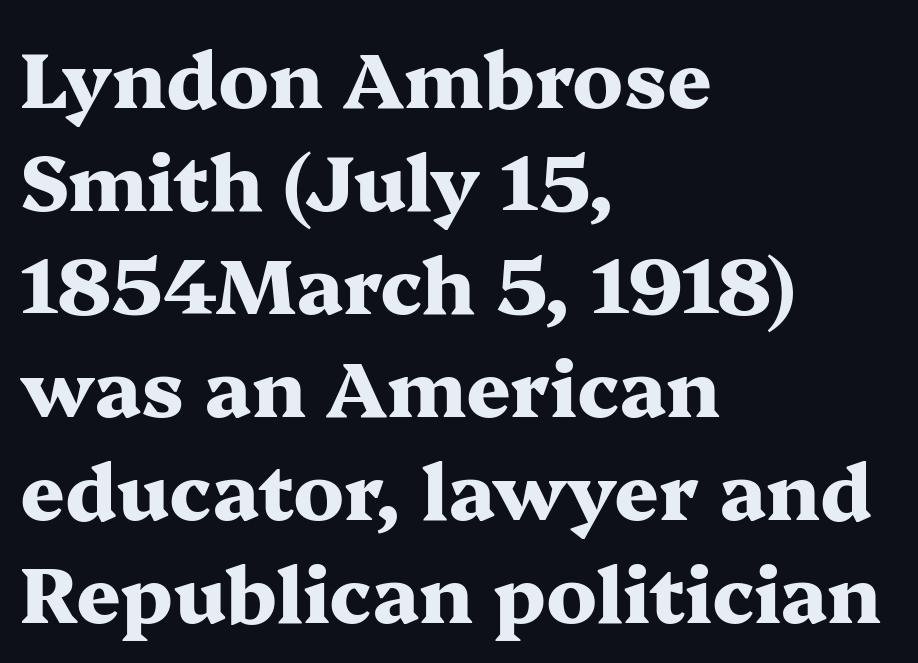
Its strokes are broad and dark, the hallmark of bold type. Serifs: yes, visible at the terminals of the letterforms. Baseline-to-baseline distance is the conventional proportion of letter height. These lines keep a tight, regular rhythm from letter to letter. Do the characters align in a grid? No, the font is proportional.
